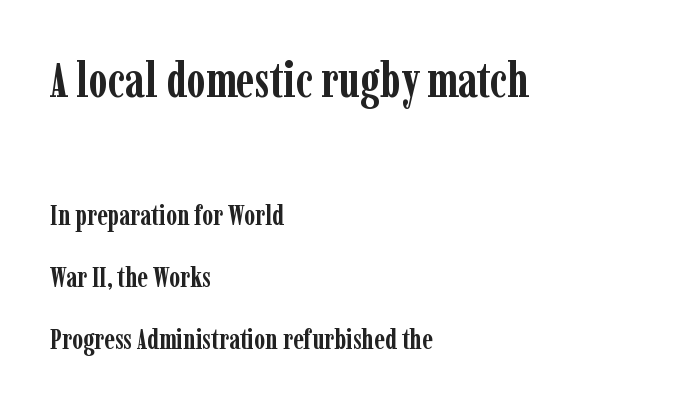
Q: Is the text bold? A: Yes.
Q: Is the text italic (slanted)? A: No, it is upright.
Q: Is the typeface a serif or a sans-serif typeface? A: Serif.
Q: Is the text underlined? A: No.
Q: How is the paragraph aligned? A: Left-aligned.
Q: Is the spacing between letters normal or unusually wide? A: Normal.
Q: Is the spacing between lines tight, normal or loose? A: Loose.
Q: Which block of text is set in a larger size, the first (top) or the second (bottom)? A: The first (top) one.
Q: Width (condensed, normal, or wide)? A: Condensed.
Q: Stroke contrast? A: Low.
Q: x-height? A: Medium.
Q: Monospaced? A: No.
